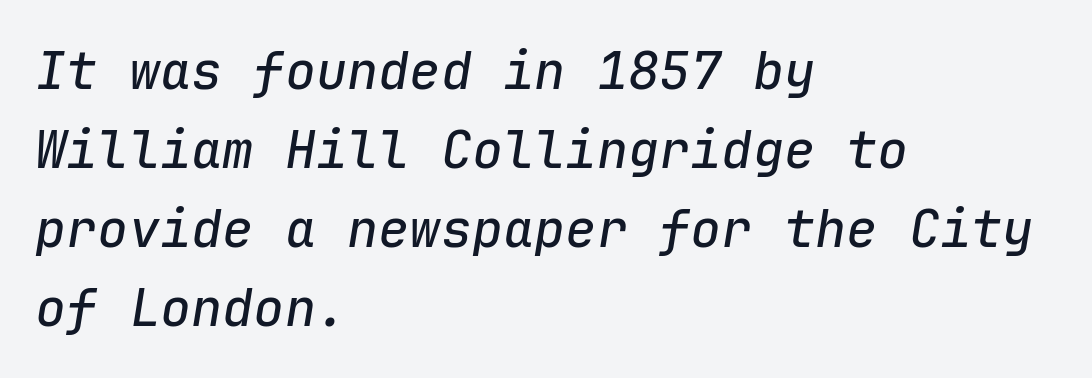
Is there much room between lines? A standard amount, neither cramped nor airy. Teacher's note: observe the even left margin — that is flush-left alignment. The face used here is monospaced, like something from a code editor. The foot of each line stays bare and open. Nothing unusual about the tracking: characters are spaced as the font intends.
